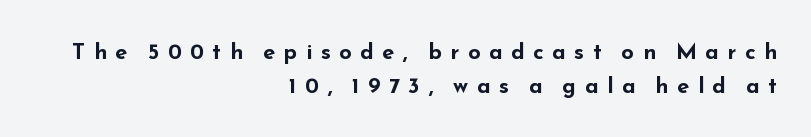
The image shows 22 px bold type, upright; set right-aligned, normal line spacing (1.56x), unusually wide letter spacing (+0.39 em), not underlined.
